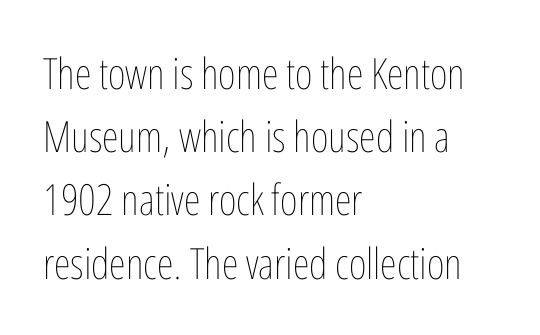
Rule under the text: the space is simply empty. You could not count columns in this text — the font is proportionally spaced. Letters have the restrained weight of plain body copy at most. These lines stack with their left ends in a neat column. Ordinary non-slanted type is in use. Honestly, the letter spacing is just normal — you wouldn't notice it.
